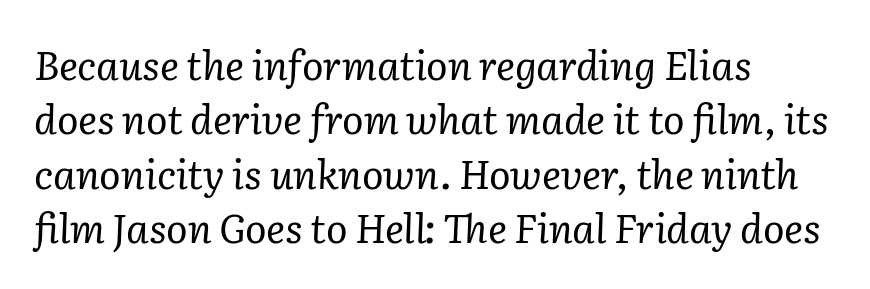
{"serif": "yes", "italic": "yes", "lean": "right", "slant_degrees": 2, "bold": "no", "weight": "regular", "width": "normal", "stroke_contrast": "low", "x_height": "medium", "monospaced": "no", "underline": "no", "align": "left", "line_spacing": "normal", "line_spacing_ratio": 1.36, "letter_spacing": "normal", "letter_spacing_em": 0.0, "glyph_px": 40}
